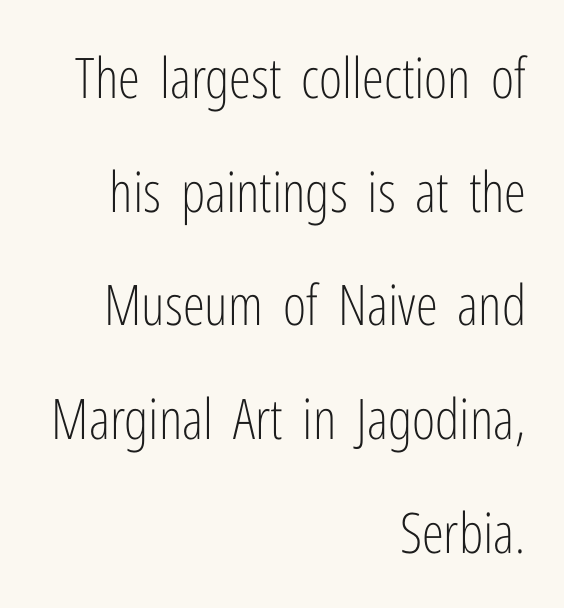
Q: Is the text bold? A: No.
Q: Is the text italic (slanted)? A: No, it is upright.
Q: Is the typeface a serif or a sans-serif typeface? A: Sans-serif.
Q: Is the text underlined? A: No.
Q: How is the paragraph aligned? A: Right-aligned.
Q: Is the spacing between letters normal or unusually wide? A: Normal.
Q: Is the spacing between lines tight, normal or loose? A: Loose.
Q: Width (condensed, normal, or wide)? A: Condensed.
Q: Stroke contrast? A: Low.
Q: x-height? A: Medium.
Q: Monospaced? A: No.
